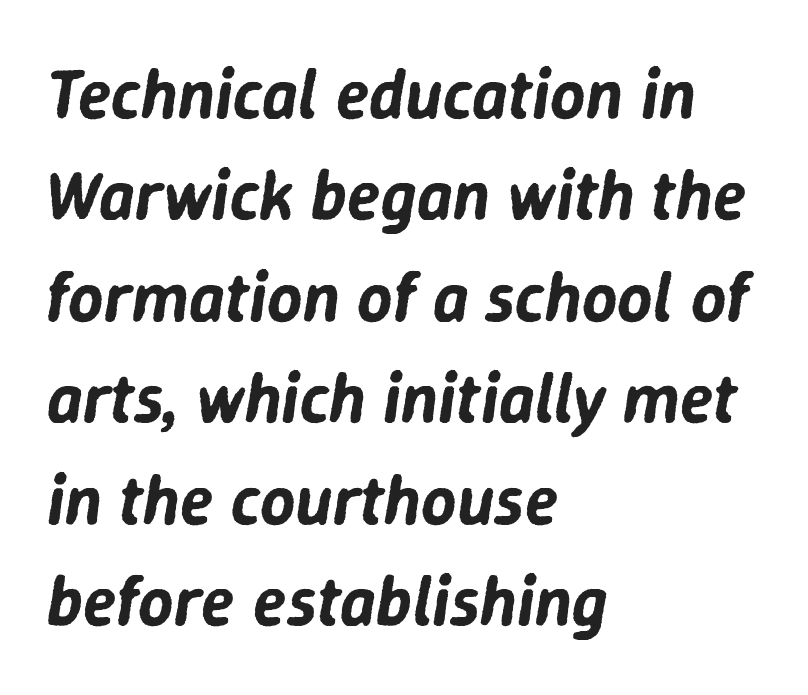
Q: Is the text italic (slanted)? A: Yes, it leans right by about 9 degrees.
Q: Is the text underlined? A: No.
Q: How is the paragraph aligned? A: Left-aligned.
Q: Is the spacing between letters normal or unusually wide? A: Normal.
Q: Is the spacing between lines tight, normal or loose? A: Normal.
Q: Width (condensed, normal, or wide)? A: Normal.
Q: Stroke contrast? A: Low.
Q: x-height? A: Medium.
Q: Monospaced? A: No.
